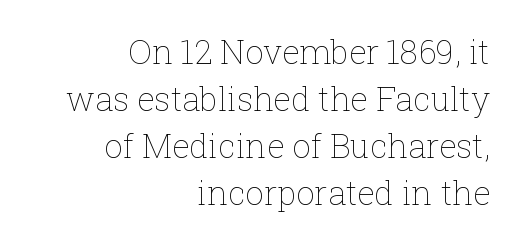
Q: Is the text bold? A: No.
Q: Is the text italic (slanted)? A: No, it is upright.
Q: Is the text underlined? A: No.
Q: How is the paragraph aligned? A: Right-aligned.
Q: Is the spacing between letters normal or unusually wide? A: Normal.
Q: Is the spacing between lines tight, normal or loose? A: Normal.
Q: Width (condensed, normal, or wide)? A: Normal.
Q: Stroke contrast? A: Low.
Q: x-height? A: Medium.
Q: Monospaced? A: No.
